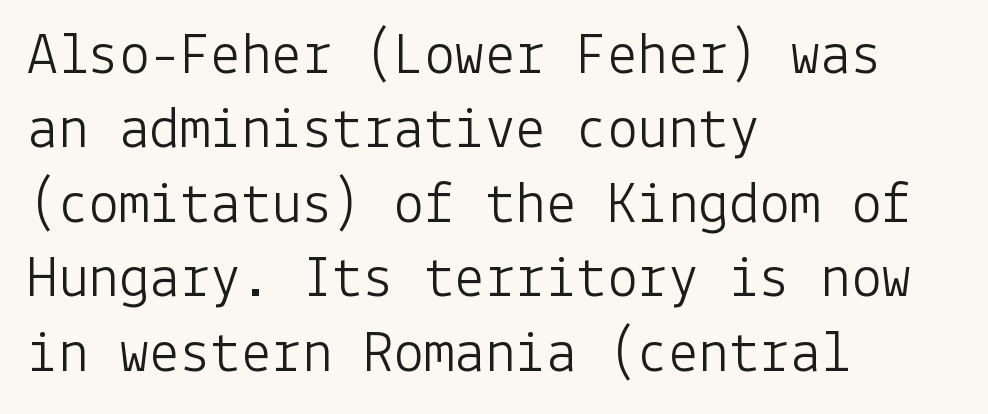
{"serif": "no", "italic": "no", "bold": "no", "weight": "light", "width": "normal", "stroke_contrast": "low", "x_height": "medium", "underline": "no", "align": "left", "line_spacing_ratio": 1.22, "letter_spacing": "normal", "letter_spacing_em": 0.0, "glyph_px": 61}
